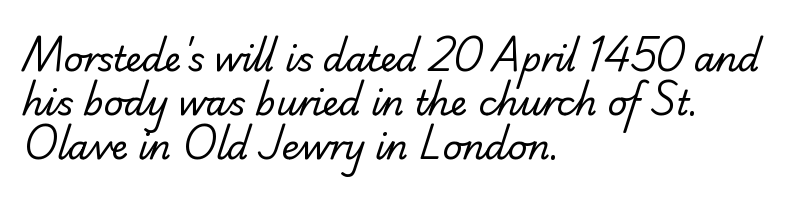
{"serif": "yes", "bold": "no", "weight": "regular", "width": "normal", "stroke_contrast": "low", "x_height": "small", "monospaced": "no", "underline": "no", "align": "left", "line_spacing": "normal", "line_spacing_ratio": 1.3, "letter_spacing": "normal", "letter_spacing_em": 0.0, "glyph_px": 34}
